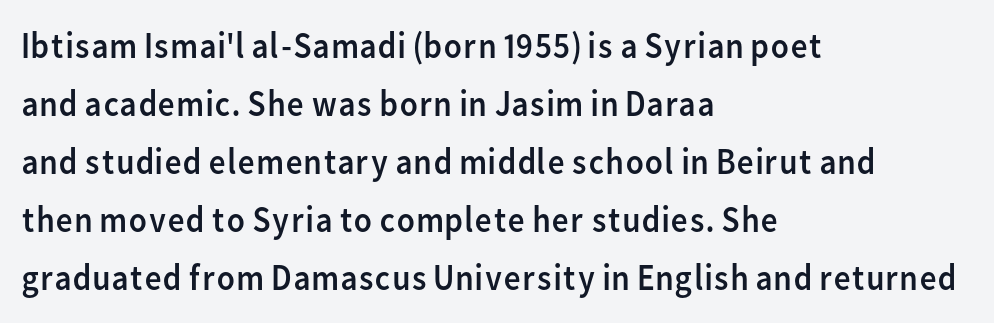
Q: Is the text bold? A: No.
Q: Is the text italic (slanted)? A: No, it is upright.
Q: Is the typeface a serif or a sans-serif typeface? A: Sans-serif.
Q: Is the text underlined? A: No.
Q: How is the paragraph aligned? A: Left-aligned.
Q: Is the spacing between letters normal or unusually wide? A: Normal.
Q: Is the spacing between lines tight, normal or loose? A: Normal.
Q: Width (condensed, normal, or wide)? A: Normal.
Q: Stroke contrast? A: Low.
Q: x-height? A: Medium.
Q: Monospaced? A: No.
